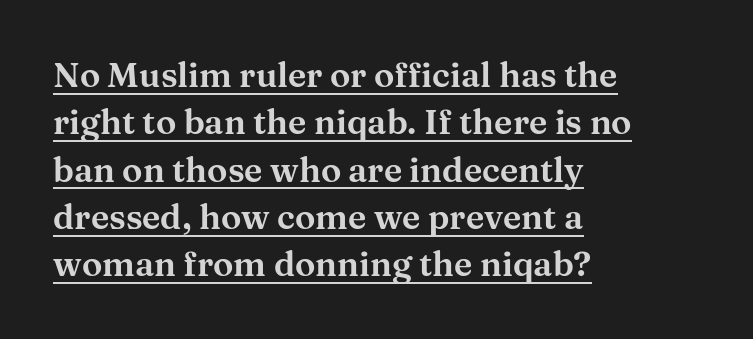
Q: Is the text italic (slanted)? A: No, it is upright.
Q: Is the typeface a serif or a sans-serif typeface? A: Serif.
Q: Is the text underlined? A: Yes.
Q: How is the paragraph aligned? A: Left-aligned.
Q: Is the spacing between letters normal or unusually wide? A: Normal.
Q: Is the spacing between lines tight, normal or loose? A: Normal.
Q: Width (condensed, normal, or wide)? A: Wide.
Q: Stroke contrast? A: Medium.
Q: x-height? A: Medium.
Q: Monospaced? A: No.
